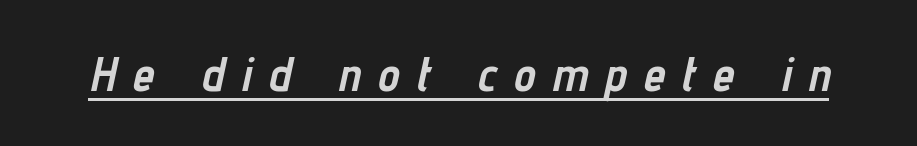
Q: Is the text bold? A: Yes.
Q: Is the text italic (slanted)? A: Yes, it leans right by about 12 degrees.
Q: Is the text underlined? A: Yes.
Q: Is the spacing between letters normal or unusually wide? A: Unusually wide.
Q: Width (condensed, normal, or wide)? A: Condensed.
Q: Stroke contrast? A: Low.
Q: x-height? A: Medium.
Q: Monospaced? A: No.
